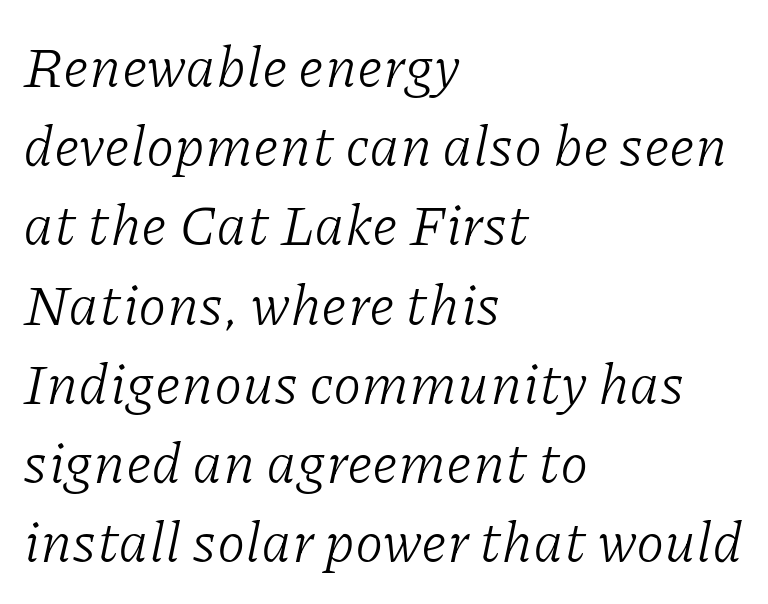
The image shows 57 px light serif type, italic (leaning right); set left-aligned, normal line spacing (1.39x), normal letter spacing, not underlined; low stroke contrast and a medium x-height.
